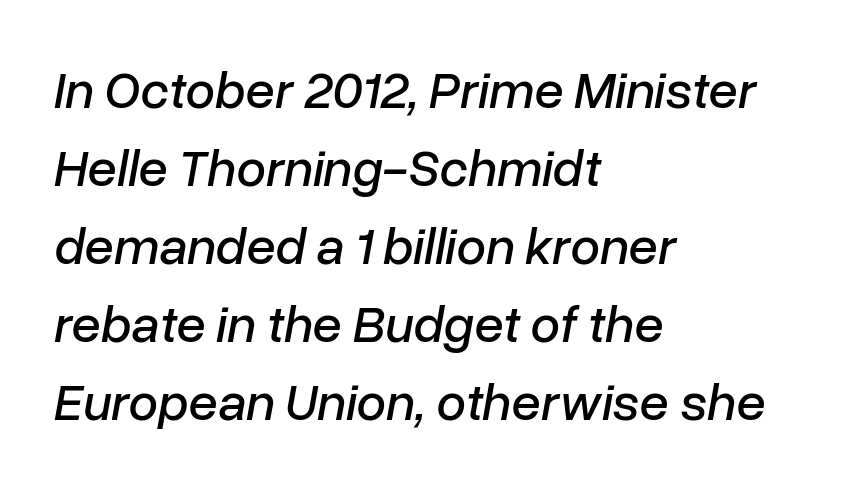
Q: Is the text italic (slanted)? A: Yes, it leans right by about 10 degrees.
Q: Is the text underlined? A: No.
Q: How is the paragraph aligned? A: Left-aligned.
Q: Is the spacing between letters normal or unusually wide? A: Normal.
Q: Is the spacing between lines tight, normal or loose? A: Normal.
Q: Width (condensed, normal, or wide)? A: Normal.
Q: Stroke contrast? A: Low.
Q: x-height? A: Medium.
Q: Monospaced? A: No.
